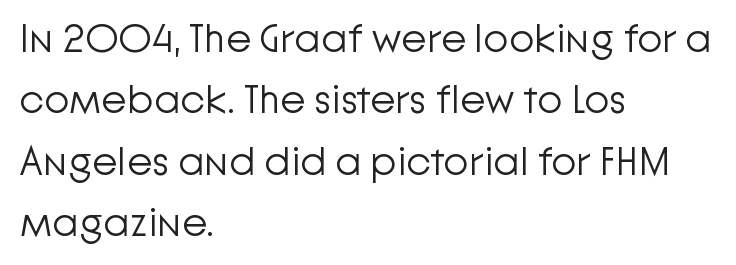
Q: Is the text bold? A: No.
Q: Is the text italic (slanted)? A: No, it is upright.
Q: Is the typeface a serif or a sans-serif typeface? A: Sans-serif.
Q: Is the text underlined? A: No.
Q: How is the paragraph aligned? A: Left-aligned.
Q: Is the spacing between letters normal or unusually wide? A: Normal.
Q: Is the spacing between lines tight, normal or loose? A: Normal.
Q: Width (condensed, normal, or wide)? A: Normal.
Q: Stroke contrast? A: Low.
Q: x-height? A: Medium.
Q: Monospaced? A: No.
